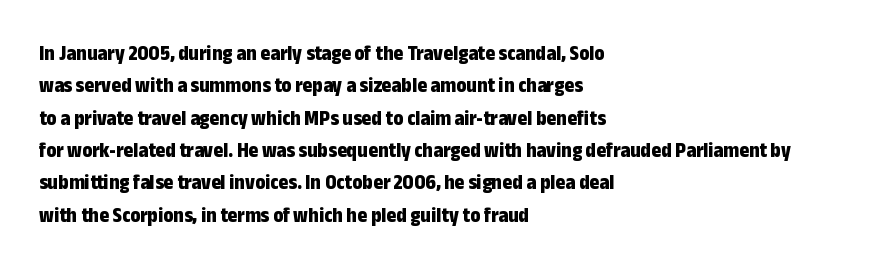
{"italic": "no", "bold": "yes", "underline": "no", "align": "left", "line_spacing": "normal", "line_spacing_ratio": 1.54, "letter_spacing": "normal", "letter_spacing_em": 0.0, "glyph_px": 21}
